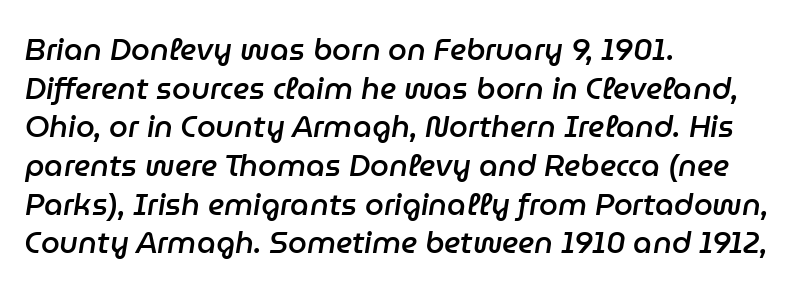
Emphasis-style slanted type is in use. You could call the tracking neutral — neither tight nor loose. Has an underline been added? It has not. Here the designer chose a conventional face with non-uniform glyph widths. Regular leading. How heavy is the stroke? Medium-heavy — a semibold, shy of bold.
